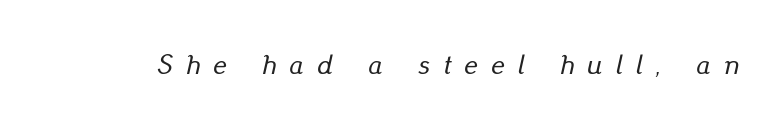
{"italic": "yes", "lean": "right", "slant_degrees": 13, "width": "normal", "stroke_contrast": "low", "x_height": "small", "monospaced": "no", "underline": "no", "letter_spacing": "wide", "letter_spacing_em": 0.48, "glyph_px": 28}
